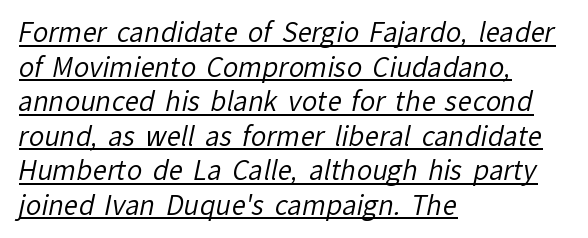
Q: Is the text bold? A: No.
Q: Is the text underlined? A: Yes.
Q: How is the paragraph aligned? A: Left-aligned.
Q: Is the spacing between letters normal or unusually wide? A: Normal.
Q: Is the spacing between lines tight, normal or loose? A: Normal.
